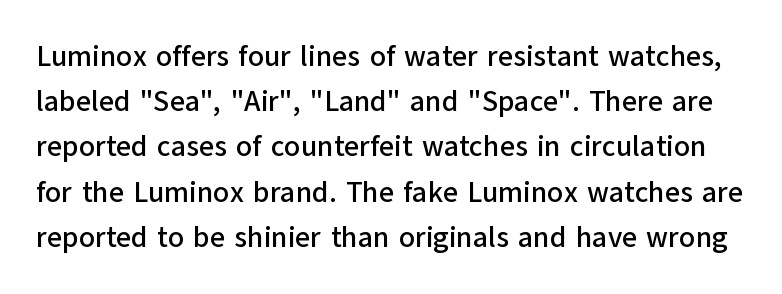
The image shows 29 px sans-serif type, upright; set normal line spacing (1.56x), normal letter spacing, not underlined; low stroke contrast and a medium x-height.
